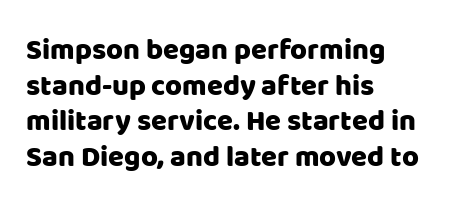
Q: Is the text italic (slanted)? A: No, it is upright.
Q: Is the typeface a serif or a sans-serif typeface? A: Sans-serif.
Q: Is the text underlined? A: No.
Q: How is the paragraph aligned? A: Left-aligned.
Q: Is the spacing between letters normal or unusually wide? A: Normal.
Q: Width (condensed, normal, or wide)? A: Normal.
Q: Stroke contrast? A: Low.
Q: x-height? A: Large.
Q: Monospaced? A: No.
